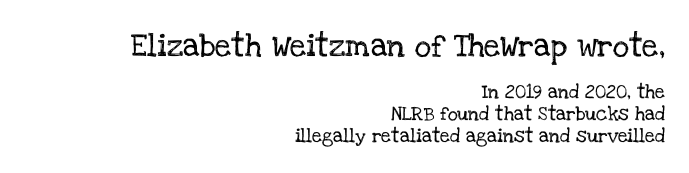
{"italic": "no", "underline": "no", "align": "right", "line_spacing": "normal", "line_spacing_ratio": 1.56, "letter_spacing": "normal", "letter_spacing_em": 0.0, "larger_block": "first", "size_ratio": 1.64, "glyph_px": 23}
